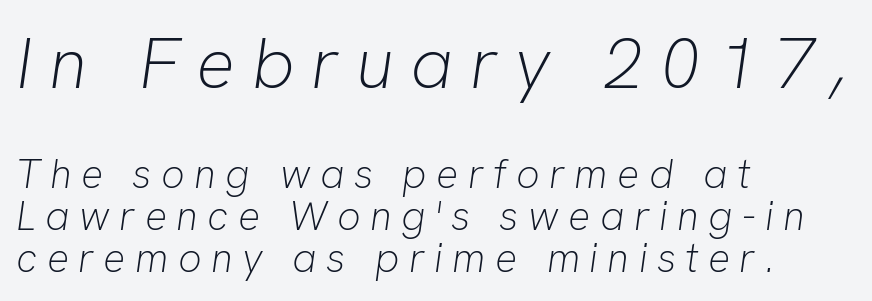
Q: Is the text bold? A: No.
Q: Is the text italic (slanted)? A: Yes, it leans right by about 8 degrees.
Q: Is the text underlined? A: No.
Q: How is the paragraph aligned? A: Left-aligned.
Q: Is the spacing between letters normal or unusually wide? A: Unusually wide.
Q: Is the spacing between lines tight, normal or loose? A: Tight.
Q: Which block of text is set in a larger size, the first (top) or the second (bottom)? A: The first (top) one.
Q: Width (condensed, normal, or wide)? A: Normal.
Q: Stroke contrast? A: Low.
Q: x-height? A: Medium.
Q: Monospaced? A: No.
